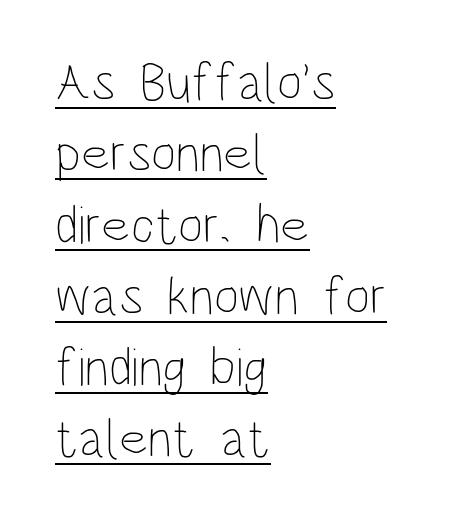
Q: Is the text bold? A: No.
Q: Is the text italic (slanted)? A: No, it is upright.
Q: Is the text underlined? A: Yes.
Q: How is the paragraph aligned? A: Left-aligned.
Q: Is the spacing between letters normal or unusually wide? A: Normal.
Q: Is the spacing between lines tight, normal or loose? A: Normal.
Q: Width (condensed, normal, or wide)? A: Condensed.
Q: Stroke contrast? A: Low.
Q: x-height? A: Large.
Q: Monospaced? A: No.
